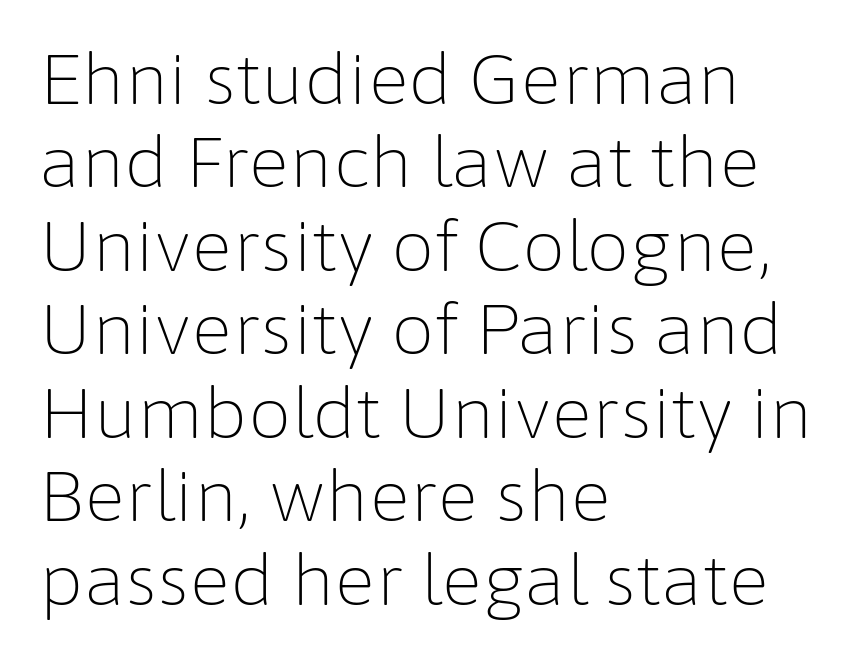
{"serif": "no", "italic": "no", "bold": "no", "weight": "light", "width": "normal", "stroke_contrast": "low", "x_height": "medium", "monospaced": "no", "underline": "no", "align": "left", "line_spacing_ratio": 1.21, "letter_spacing": "normal", "letter_spacing_em": 0.0, "glyph_px": 69}
